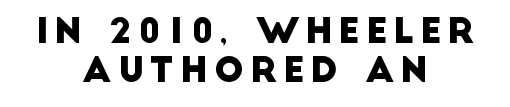
{"serif": "no", "width": "normal", "stroke_contrast": "low", "x_height": "large", "monospaced": "no", "underline": "no", "align": "center", "line_spacing": "tight", "line_spacing_ratio": 1.11, "glyph_px": 35}
